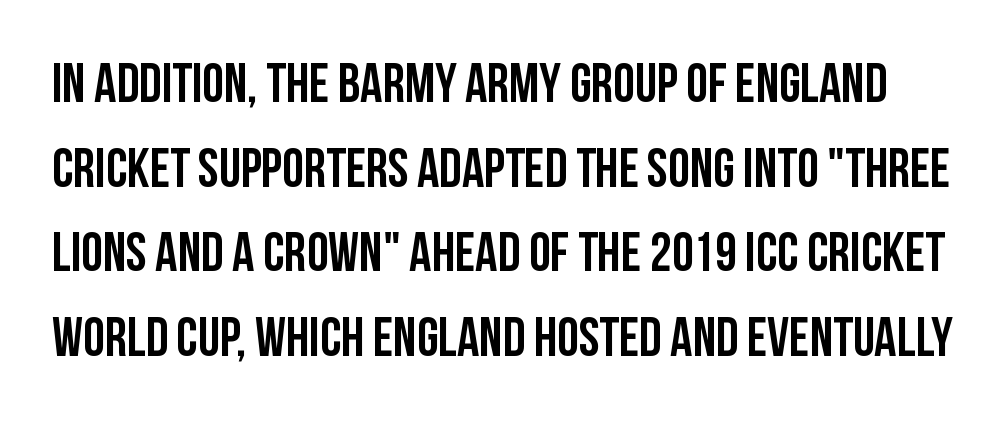
The image shows 55 px condensed sans-serif type, upright; set normal line spacing (1.54x), normal letter spacing, not underlined; low stroke contrast and a large x-height.
